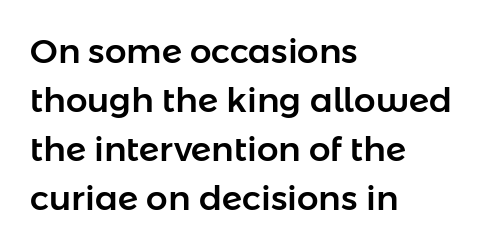
Q: Is the text italic (slanted)? A: No, it is upright.
Q: Is the typeface a serif or a sans-serif typeface? A: Sans-serif.
Q: Is the text underlined? A: No.
Q: How is the paragraph aligned? A: Left-aligned.
Q: Is the spacing between letters normal or unusually wide? A: Normal.
Q: Is the spacing between lines tight, normal or loose? A: Normal.
Q: Width (condensed, normal, or wide)? A: Normal.
Q: Stroke contrast? A: Low.
Q: x-height? A: Medium.
Q: Monospaced? A: No.
